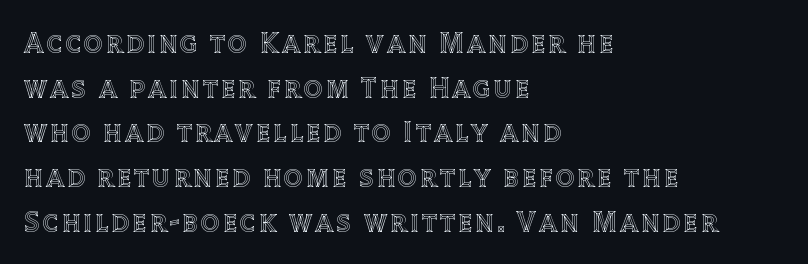
The image shows 29 px text type, upright; set left-aligned, normal line spacing (1.54x), not underlined; a large x-height.
